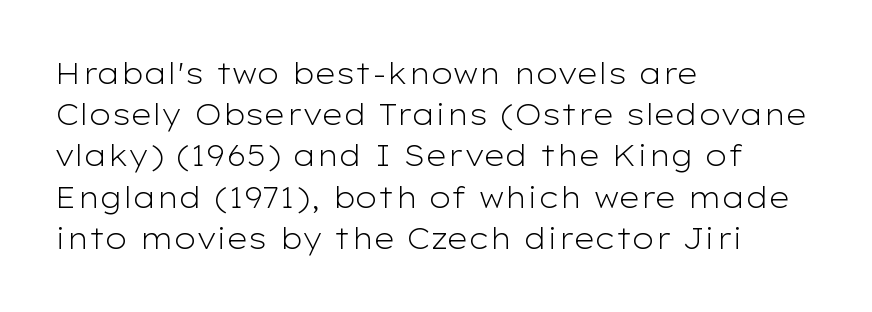
{"serif": "no", "italic": "no", "bold": "no", "weight": "light", "width": "wide", "stroke_contrast": "low", "x_height": "medium", "monospaced": "no", "underline": "no", "align": "left", "line_spacing": "normal", "line_spacing_ratio": 1.42, "letter_spacing": "normal", "letter_spacing_em": 0.0, "glyph_px": 29}
